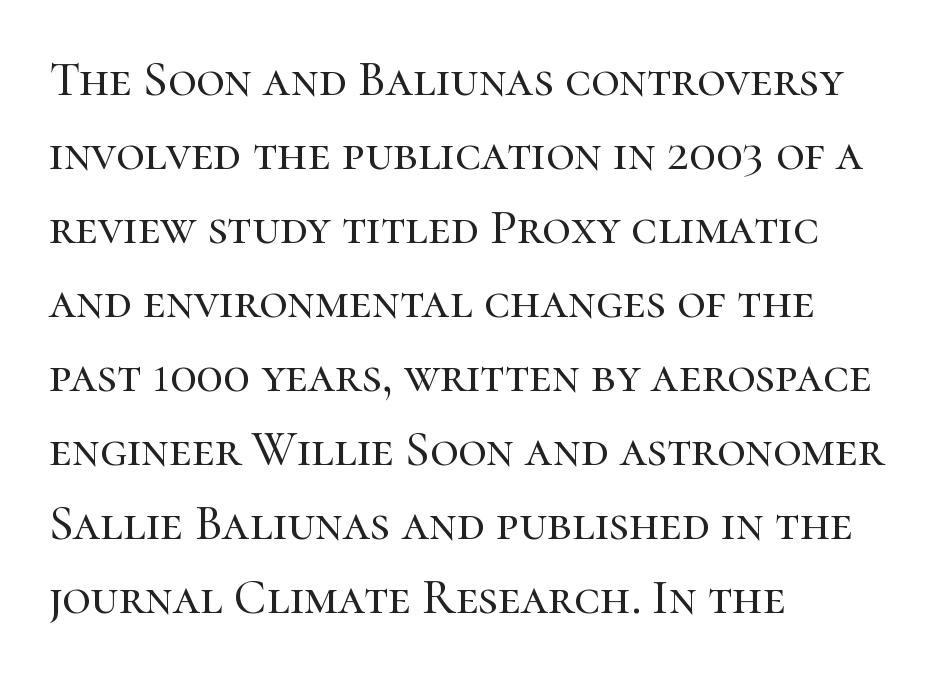
Q: Is the text italic (slanted)? A: No, it is upright.
Q: Is the typeface a serif or a sans-serif typeface? A: Serif.
Q: Is the text underlined? A: No.
Q: How is the paragraph aligned? A: Left-aligned.
Q: Is the spacing between letters normal or unusually wide? A: Normal.
Q: Is the spacing between lines tight, normal or loose? A: Normal.
Q: Width (condensed, normal, or wide)? A: Normal.
Q: Stroke contrast? A: High.
Q: x-height? A: Medium.
Q: Monospaced? A: No.
